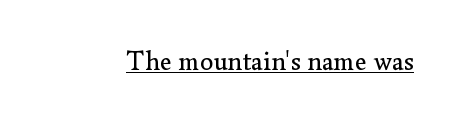
Q: Is the text bold? A: No.
Q: Is the text italic (slanted)? A: No, it is upright.
Q: Is the text underlined? A: Yes.
Q: Is the spacing between letters normal or unusually wide? A: Normal.
